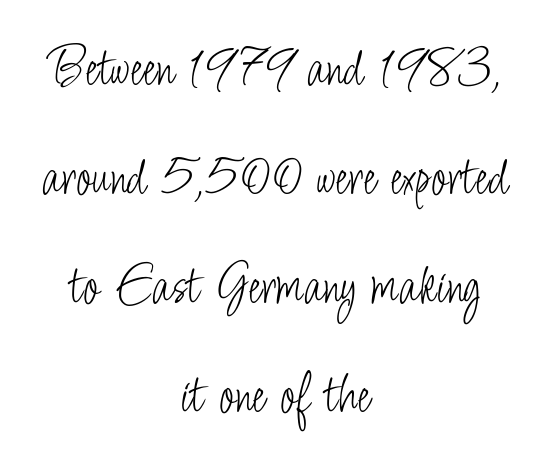
{"serif": "no", "bold": "no", "weight": "light", "width": "condensed", "stroke_contrast": "low", "x_height": "small", "monospaced": "no", "underline": "no", "align": "center", "line_spacing_ratio": 1.88, "letter_spacing": "normal", "letter_spacing_em": 0.0, "glyph_px": 58}
